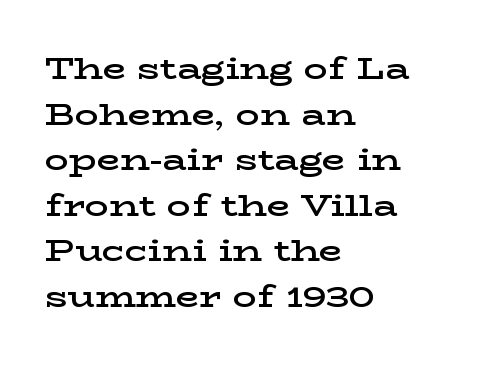
{"serif": "yes", "italic": "no", "bold": "semi", "weight": "semibold", "width": "wide", "stroke_contrast": "low", "x_height": "medium", "monospaced": "no", "underline": "no", "align": "left", "line_spacing": "normal", "line_spacing_ratio": 1.52, "letter_spacing": "normal", "letter_spacing_em": 0.0, "glyph_px": 30}
